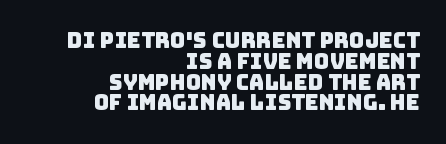
Leading is clearly below the norm, producing a dense column. The specimen omits any rule beneath the text block's lines. The ragged edge is on the left, which tells us the setting is flush right. There is no visible air inserted between adjacent glyphs.
